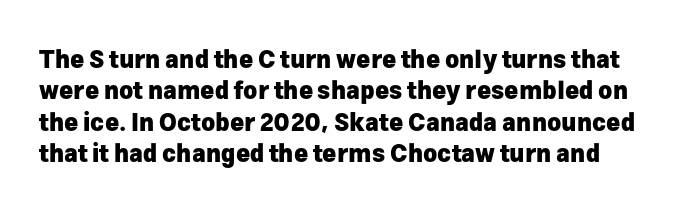
The image shows 24 px bold type, upright; set normal line spacing (1.31x), normal letter spacing, not underlined.
